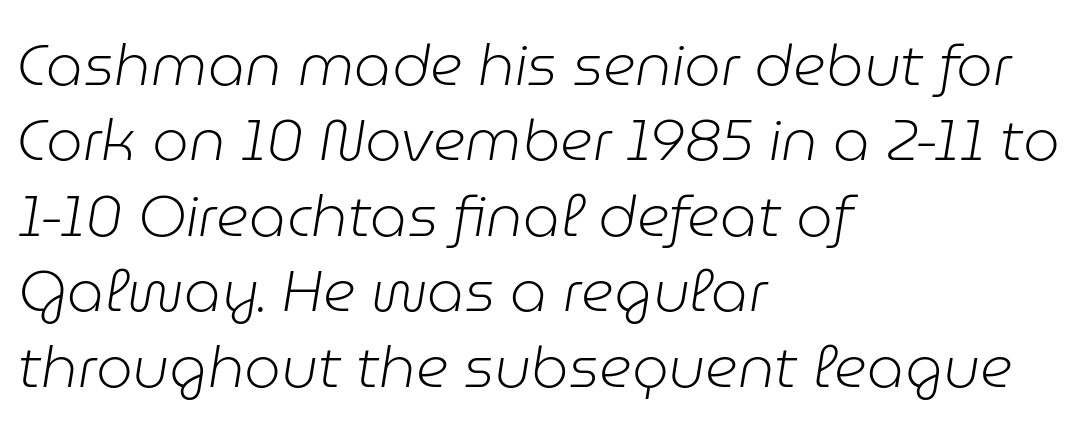
Q: Is the text bold? A: No.
Q: Is the text italic (slanted)? A: Yes, it leans right by about 9 degrees.
Q: Is the text underlined? A: No.
Q: How is the paragraph aligned? A: Left-aligned.
Q: Is the spacing between letters normal or unusually wide? A: Normal.
Q: Is the spacing between lines tight, normal or loose? A: Normal.
Q: Width (condensed, normal, or wide)? A: Normal.
Q: Stroke contrast? A: Low.
Q: x-height? A: Medium.
Q: Monospaced? A: No.
